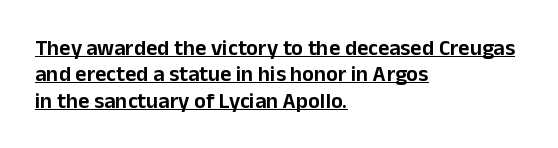
A typesetter would call this zero additional tracking. Caption: multi-line text, flush left, ragged right. In terms of posture, this sample is upright. The specimen includes a rule beneath the text block's lines.
